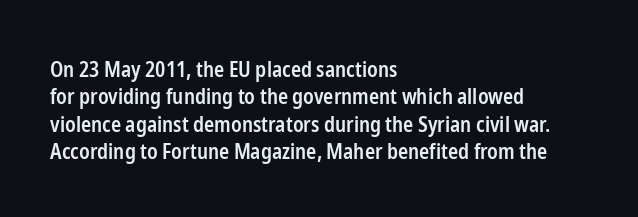
The image shows 21 px text type, upright; set left-aligned, normal line spacing (1.3x), normal letter spacing, not underlined.
